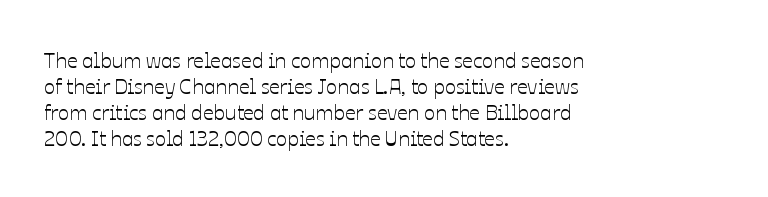
The typesetter chose a ragged-right arrangement here. The type sits square on the baseline with zero lean. There is no visible air inserted between adjacent glyphs. Has an underline been added? It has not.
